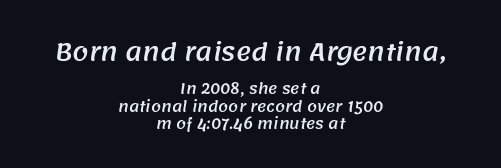
Q: Is the text underlined? A: No.
Q: How is the paragraph aligned? A: Centered.
Q: Is the spacing between letters normal or unusually wide? A: Normal.
Q: Which block of text is set in a larger size, the first (top) or the second (bottom)? A: The first (top) one.
